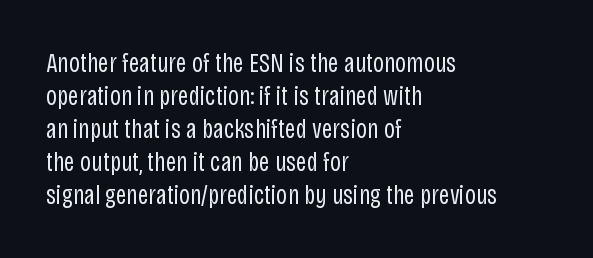
The image shows 27 px text type, upright; set left-aligned, line spacing 1.22x, normal letter spacing, not underlined.
